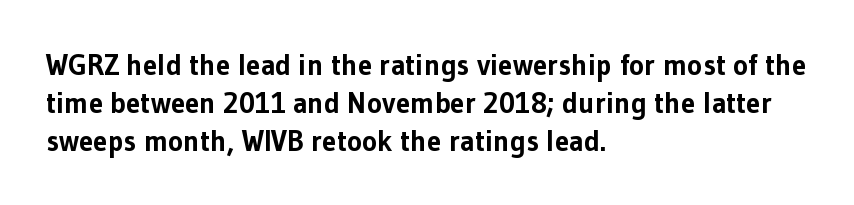
Q: Is the text bold? A: Yes.
Q: Is the text italic (slanted)? A: No, it is upright.
Q: Is the typeface a serif or a sans-serif typeface? A: Sans-serif.
Q: Is the text underlined? A: No.
Q: How is the paragraph aligned? A: Left-aligned.
Q: Is the spacing between letters normal or unusually wide? A: Normal.
Q: Is the spacing between lines tight, normal or loose? A: Normal.
Q: Width (condensed, normal, or wide)? A: Normal.
Q: Stroke contrast? A: Low.
Q: x-height? A: Medium.
Q: Monospaced? A: No.
